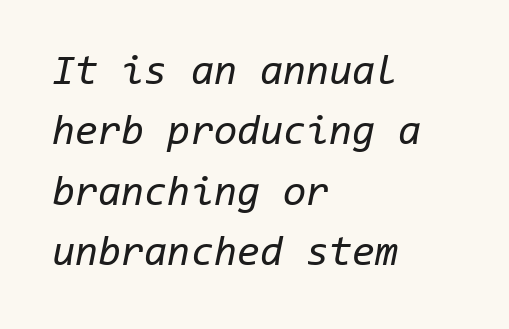
{"italic": "yes", "lean": "right", "slant_degrees": 11, "bold": "no", "weight": "regular", "width": "normal", "stroke_contrast": "low", "x_height": "medium", "monospaced": "yes", "underline": "no", "align": "left", "line_spacing": "normal", "line_spacing_ratio": 1.44, "letter_spacing": "normal", "letter_spacing_em": 0.0, "glyph_px": 42}
